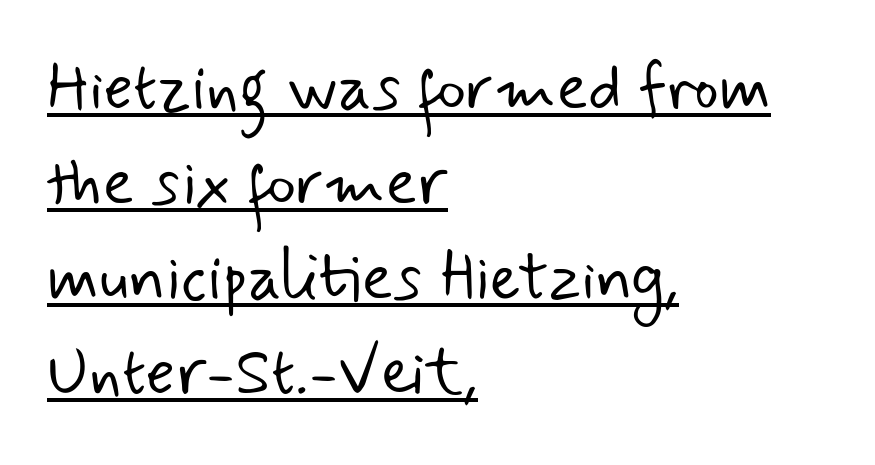
Varying glyph widths throughout — classic text-font behaviour. A student would call this left alignment; a typographer would say flush left, rag right. Words appear dense and cohesive because spacing is normal. Emphasis is given by a line drawn under the lettering. How would I describe the line gaps? Plain and ordinary.
